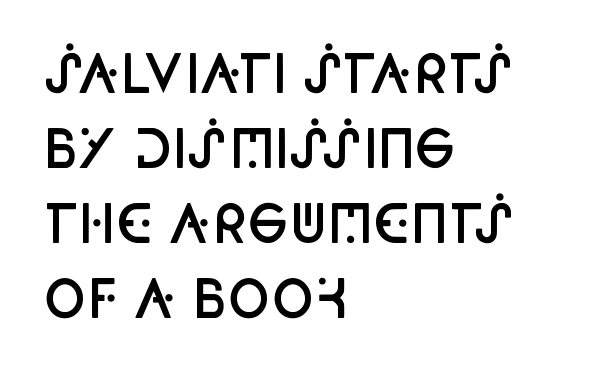
{"serif": "no", "italic": "no", "bold": "semi", "weight": "semibold", "width": "condensed", "stroke_contrast": "low", "x_height": "large", "monospaced": "no", "underline": "no", "align": "left", "line_spacing": "normal", "line_spacing_ratio": 1.47, "letter_spacing": "normal", "letter_spacing_em": 0.0, "glyph_px": 51}
